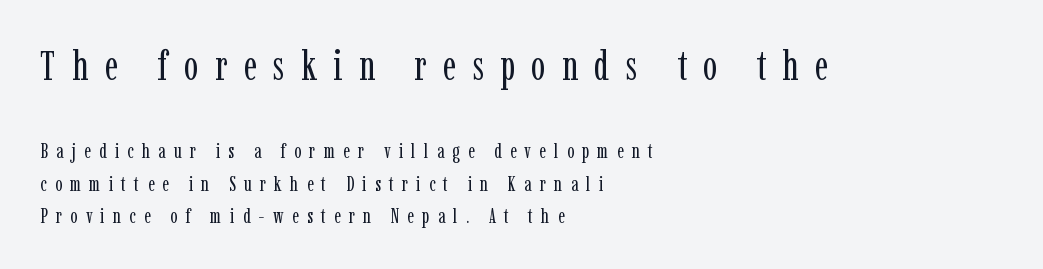
The image shows 42 px regular-weight, condensed serif type, upright; set left-aligned, normal line spacing (1.54x), unusually wide letter spacing (+0.39 em), not underlined; the first (top) block is 2.0x larger; low stroke contrast and a medium x-height.
